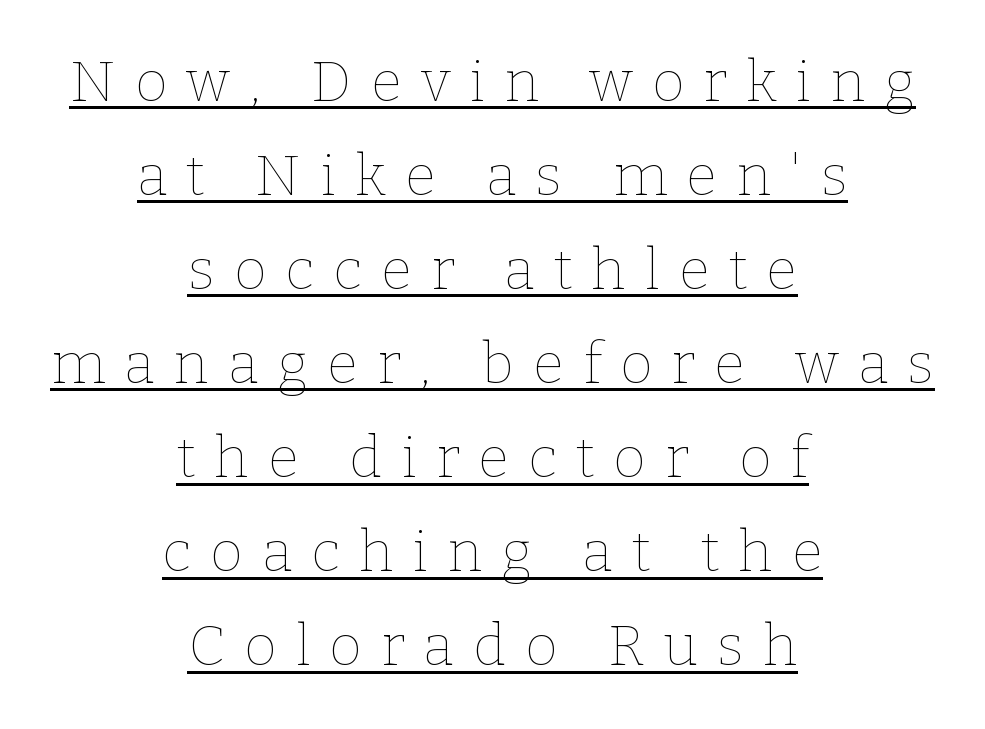
{"italic": "no", "bold": "no", "weight": "thin", "width": "normal", "stroke_contrast": "low", "x_height": "medium", "monospaced": "no", "underline": "yes", "align": "center", "line_spacing": "normal", "line_spacing_ratio": 1.65, "letter_spacing": "wide", "letter_spacing_em": 0.33, "glyph_px": 57}
